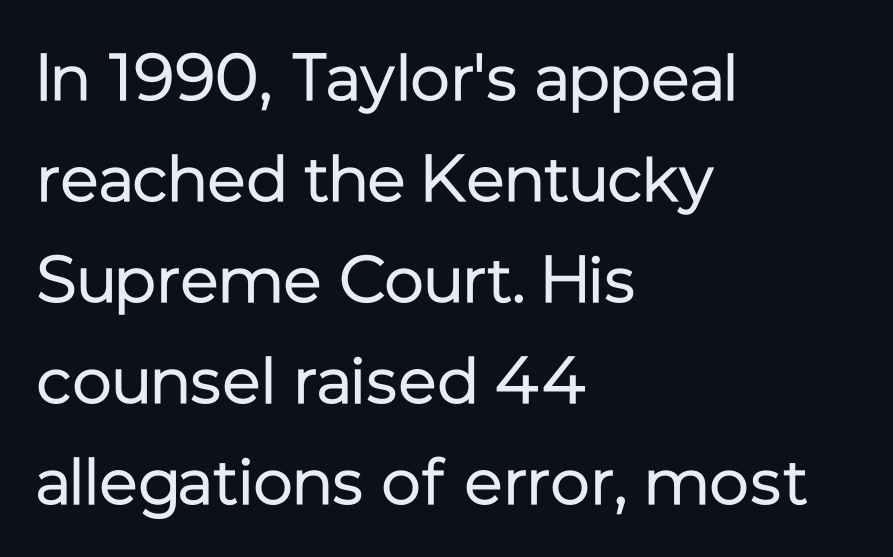
Here the glyphs are tracked normally, forming tight word shapes. These lines were composed using upright roman letters. The line-height multiplier appears to be the usual default. Looks like regular typesetting: each glyph gets only the width it needs. Nothing heavy about these letters — not bold at all. Check the space under the baseline: it is left empty.
